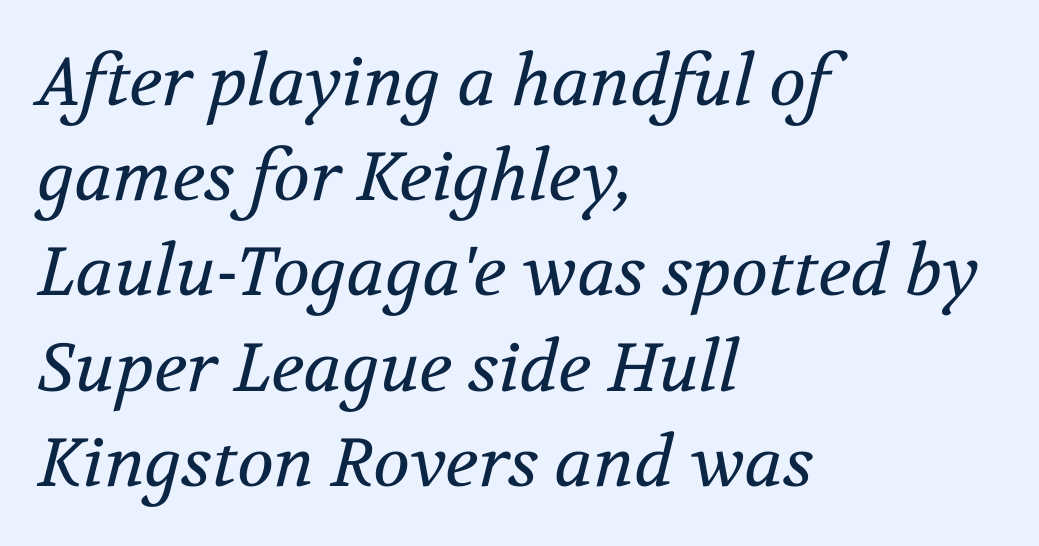
The image shows 68 px regular-weight serif type, italic (leaning right); set left-aligned, normal line spacing (1.4x), normal letter spacing, not underlined; medium stroke contrast and a medium x-height.
